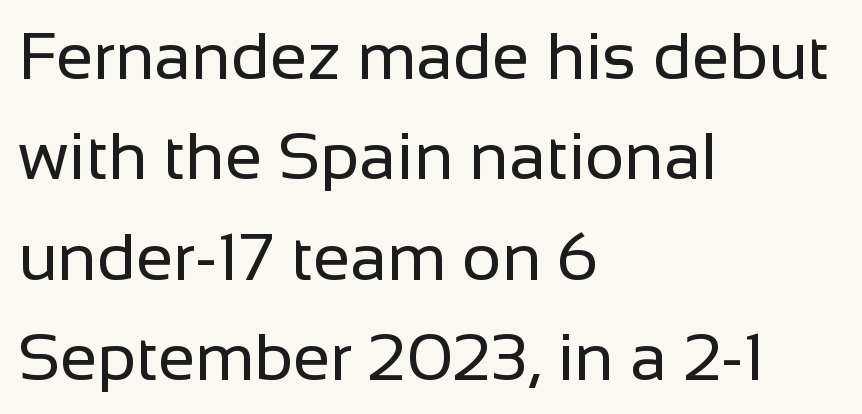
Q: Is the text bold? A: No.
Q: Is the text italic (slanted)? A: No, it is upright.
Q: Is the typeface a serif or a sans-serif typeface? A: Sans-serif.
Q: Is the text underlined? A: No.
Q: How is the paragraph aligned? A: Left-aligned.
Q: Is the spacing between letters normal or unusually wide? A: Normal.
Q: Is the spacing between lines tight, normal or loose? A: Normal.
Q: Width (condensed, normal, or wide)? A: Normal.
Q: Stroke contrast? A: Low.
Q: x-height? A: Medium.
Q: Monospaced? A: No.
